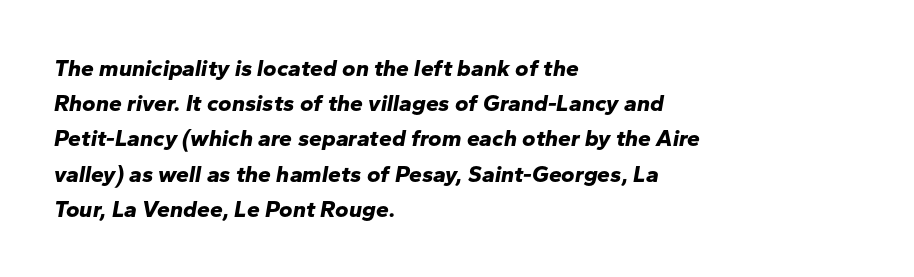
Q: Is the text bold? A: Yes.
Q: Is the text italic (slanted)? A: Yes, it leans right by about 10 degrees.
Q: Is the text underlined? A: No.
Q: How is the paragraph aligned? A: Left-aligned.
Q: Is the spacing between letters normal or unusually wide? A: Normal.
Q: Is the spacing between lines tight, normal or loose? A: Normal.
